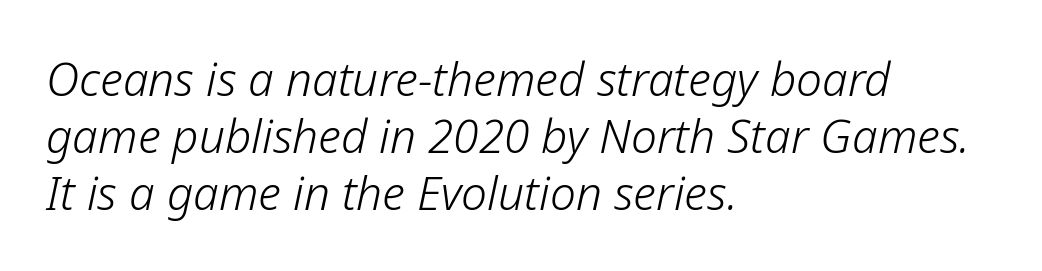
{"italic": "yes", "lean": "right", "slant_degrees": 12, "bold": "no", "weight": "light", "width": "normal", "stroke_contrast": "low", "x_height": "medium", "monospaced": "no", "underline": "no", "align": "left", "line_spacing_ratio": 1.24, "letter_spacing": "normal", "letter_spacing_em": 0.0, "glyph_px": 46}
